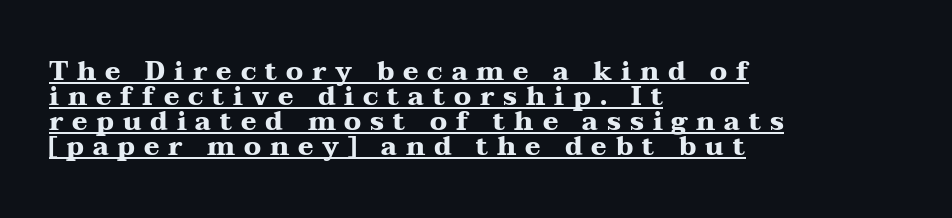
The image shows 26 px bold type, upright; set left-aligned, tight line spacing (0.96x), unusually wide letter spacing (+0.34 em), underlined.
